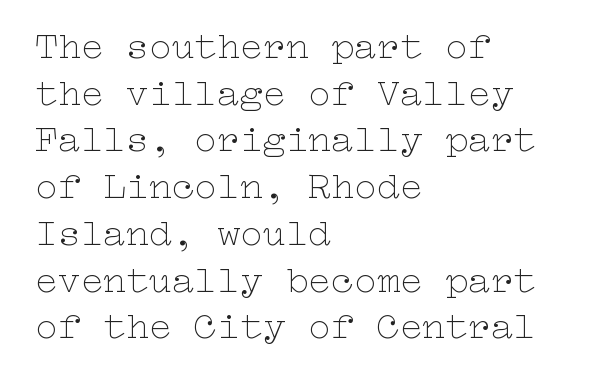
The image shows 38 px thin, wide type, upright; set left-aligned, line spacing 1.23x, normal letter spacing, not underlined; low stroke contrast and a medium x-height.
